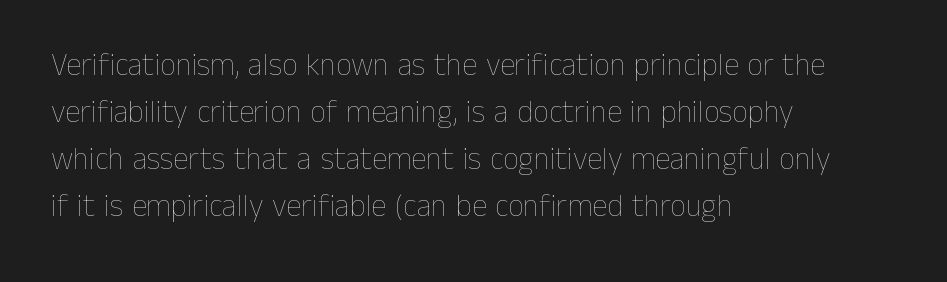
Q: Is the text bold? A: No.
Q: Is the text italic (slanted)? A: No, it is upright.
Q: Is the text underlined? A: No.
Q: How is the paragraph aligned? A: Left-aligned.
Q: Is the spacing between letters normal or unusually wide? A: Normal.
Q: Is the spacing between lines tight, normal or loose? A: Normal.
Q: Width (condensed, normal, or wide)? A: Normal.
Q: Stroke contrast? A: Low.
Q: x-height? A: Medium.
Q: Monospaced? A: No.
